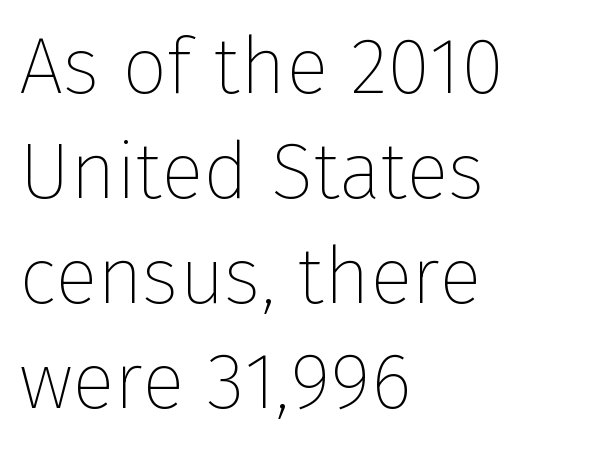
{"serif": "no", "italic": "no", "bold": "no", "weight": "thin", "width": "normal", "stroke_contrast": "low", "x_height": "medium", "monospaced": "no", "underline": "no", "align": "left", "line_spacing": "normal", "line_spacing_ratio": 1.33, "letter_spacing": "normal", "letter_spacing_em": 0.0, "glyph_px": 79}
